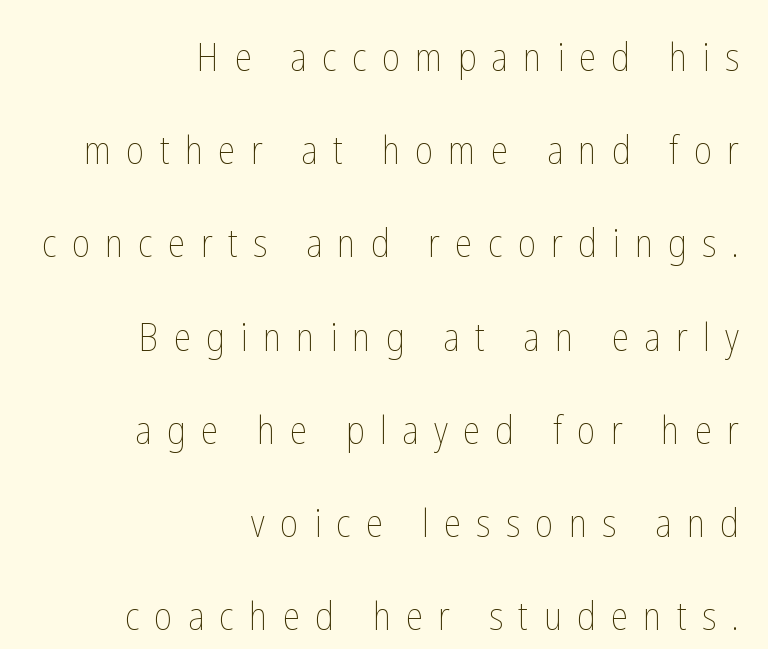
{"italic": "no", "bold": "no", "weight": "thin", "width": "condensed", "stroke_contrast": "low", "x_height": "medium", "monospaced": "no", "underline": "no", "align": "right", "line_spacing": "loose", "line_spacing_ratio": 2.39, "letter_spacing": "wide", "letter_spacing_em": 0.39, "glyph_px": 39}
